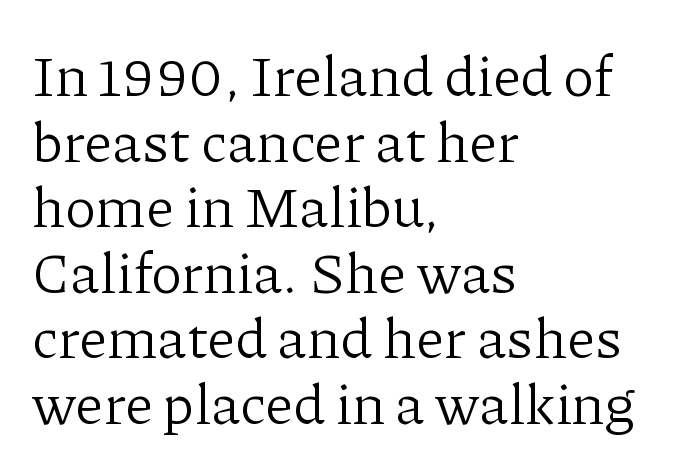
{"serif": "yes", "italic": "no", "bold": "no", "weight": "light", "width": "normal", "stroke_contrast": "low", "x_height": "medium", "monospaced": "no", "underline": "no", "align": "left", "line_spacing": "tight", "line_spacing_ratio": 1.15, "letter_spacing": "normal", "letter_spacing_em": 0.0, "glyph_px": 57}
